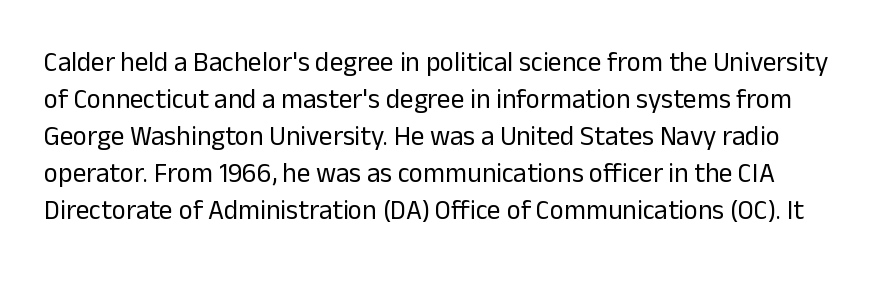
The image shows 27 px text type, upright; set normal line spacing (1.37x), normal letter spacing, not underlined.
